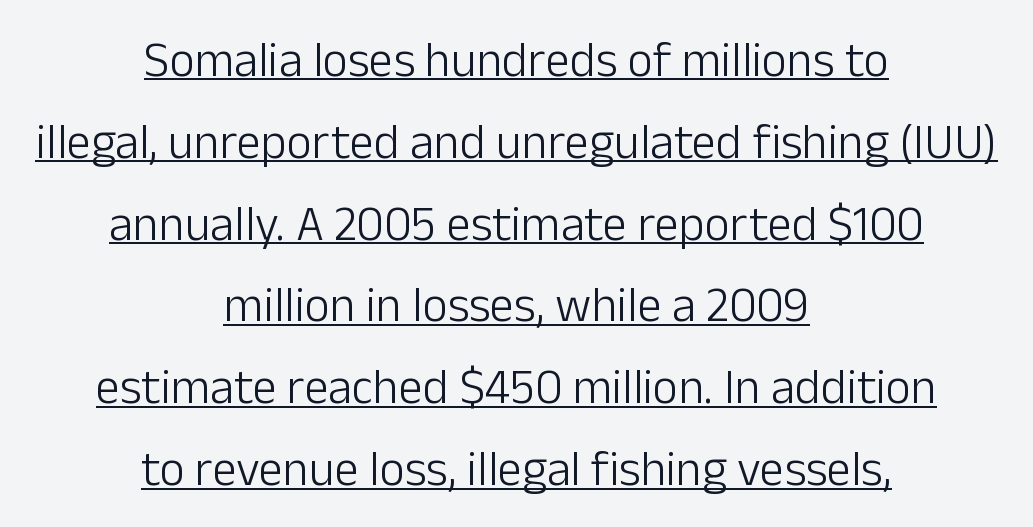
The typesetter chose a symmetrical, centered arrangement here. The glyphs in this specimen are sans serif. The letters advance in unequal steps, a hallmark of proportional type. Summary of vertical rhythm: regular, with standard interline spacing.
